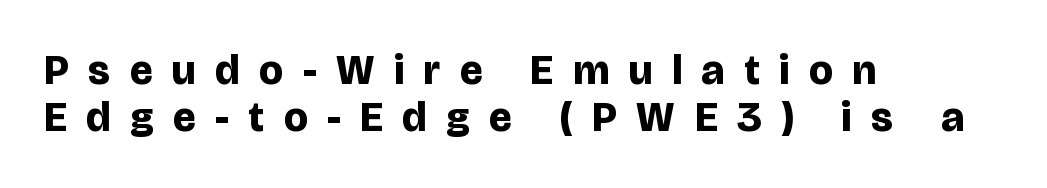
Q: Is the text bold? A: Yes.
Q: Is the text italic (slanted)? A: No, it is upright.
Q: Is the typeface a serif or a sans-serif typeface? A: Sans-serif.
Q: Is the text underlined? A: No.
Q: How is the paragraph aligned? A: Left-aligned.
Q: Is the spacing between letters normal or unusually wide? A: Unusually wide.
Q: Is the spacing between lines tight, normal or loose? A: Tight.
Q: Width (condensed, normal, or wide)? A: Normal.
Q: Stroke contrast? A: Low.
Q: x-height? A: Large.
Q: Monospaced? A: No.
